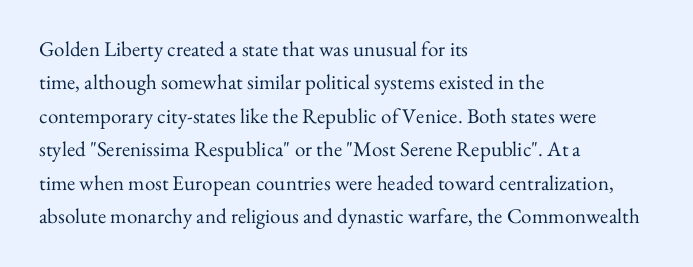
{"italic": "no", "bold": "no", "underline": "no", "align": "left", "line_spacing": "normal", "line_spacing_ratio": 1.59, "letter_spacing": "normal", "letter_spacing_em": 0.0, "glyph_px": 21}
